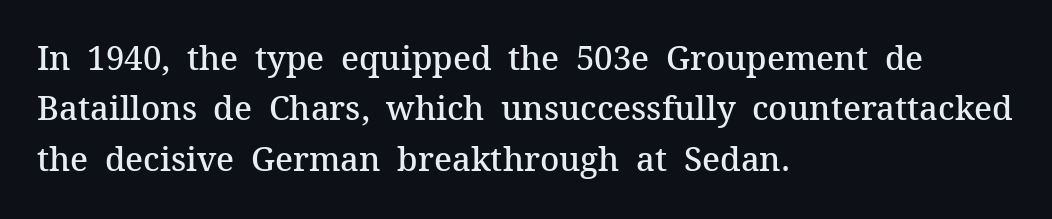
{"serif": "yes", "italic": "no", "bold": "semi", "weight": "semibold", "width": "normal", "stroke_contrast": "medium", "x_height": "medium", "monospaced": "no", "underline": "no", "align": "left", "line_spacing": "normal", "line_spacing_ratio": 1.53, "letter_spacing": "normal", "letter_spacing_em": 0.0, "glyph_px": 33}
